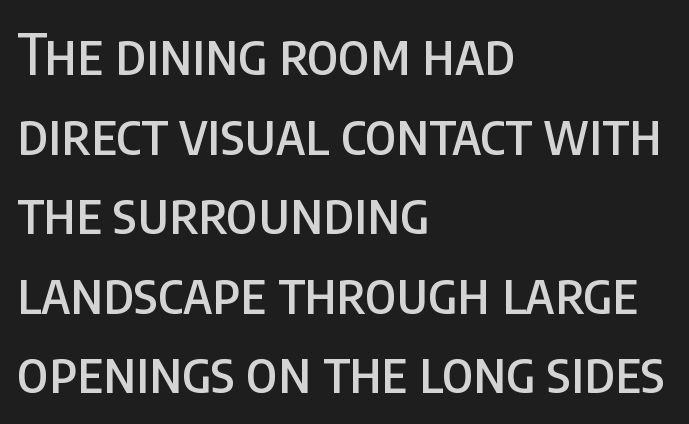
The lines in this sample share a left origin and differ only in where they stop. This rendering features lettering with no underline. The rendering uses natural spacing where letterforms have individual widths. The type sits square on the baseline with zero lean. One glance says typical: line gaps are just what's usual. Tracking here is standard; glyphs follow each other at the usual distance.
